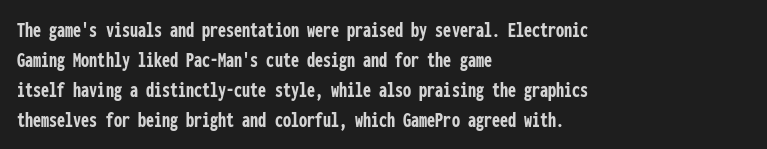
Q: Is the text bold? A: Yes.
Q: Is the text italic (slanted)? A: No, it is upright.
Q: Is the text underlined? A: No.
Q: How is the paragraph aligned? A: Left-aligned.
Q: Is the spacing between letters normal or unusually wide? A: Normal.
Q: Is the spacing between lines tight, normal or loose? A: Normal.
